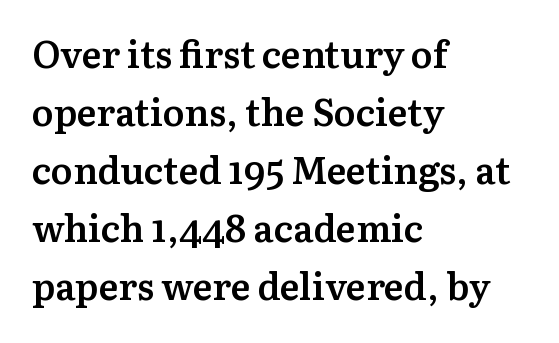
To sum up the face: it has serifs. These lines keep a tight, regular rhythm from letter to letter. Character widths vary here, with narrow letters taking less room than wide ones. Posture: upright roman. These lines sit exactly where default settings would place them.
